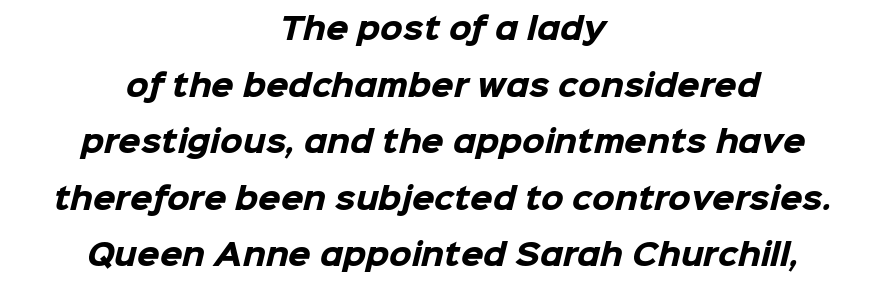
The image shows 29 px heavy sans-serif type; set centered, loose line spacing (1.95x), normal letter spacing, not underlined; low stroke contrast and a medium x-height.
